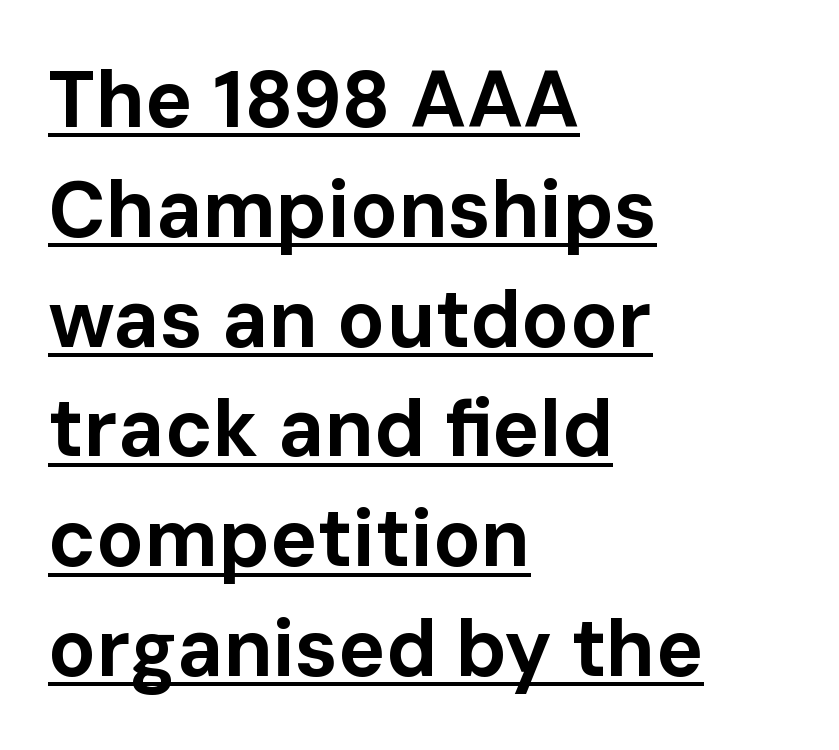
Q: Is the text bold? A: Yes.
Q: Is the text italic (slanted)? A: No, it is upright.
Q: Is the typeface a serif or a sans-serif typeface? A: Sans-serif.
Q: Is the text underlined? A: Yes.
Q: How is the paragraph aligned? A: Left-aligned.
Q: Is the spacing between letters normal or unusually wide? A: Normal.
Q: Is the spacing between lines tight, normal or loose? A: Normal.
Q: Width (condensed, normal, or wide)? A: Normal.
Q: Stroke contrast? A: Low.
Q: x-height? A: Medium.
Q: Monospaced? A: No.
